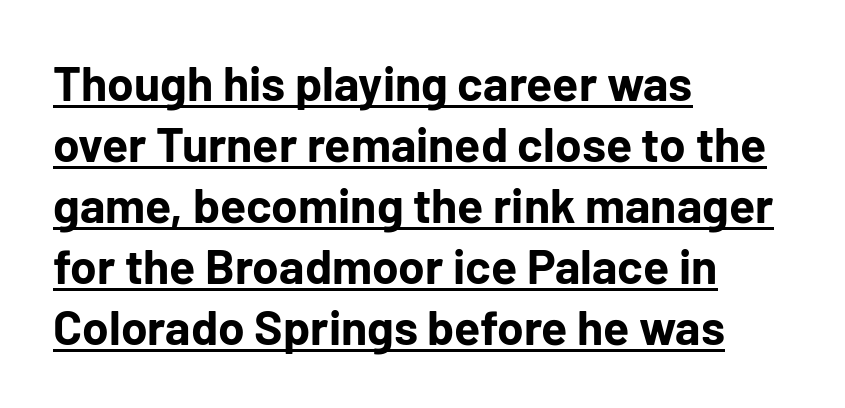
Q: Is the text bold? A: Yes.
Q: Is the text italic (slanted)? A: No, it is upright.
Q: Is the typeface a serif or a sans-serif typeface? A: Sans-serif.
Q: Is the text underlined? A: Yes.
Q: How is the paragraph aligned? A: Left-aligned.
Q: Is the spacing between letters normal or unusually wide? A: Normal.
Q: Is the spacing between lines tight, normal or loose? A: Normal.
Q: Width (condensed, normal, or wide)? A: Normal.
Q: Stroke contrast? A: Low.
Q: x-height? A: Medium.
Q: Monospaced? A: No.
